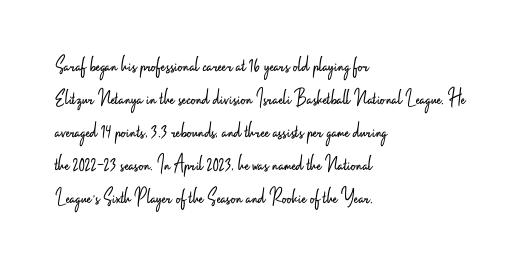
Q: Is the text bold? A: No.
Q: Is the text italic (slanted)? A: Yes.
Q: Is the text underlined? A: No.
Q: How is the paragraph aligned? A: Left-aligned.
Q: Is the spacing between letters normal or unusually wide? A: Normal.
Q: Is the spacing between lines tight, normal or loose? A: Normal.
